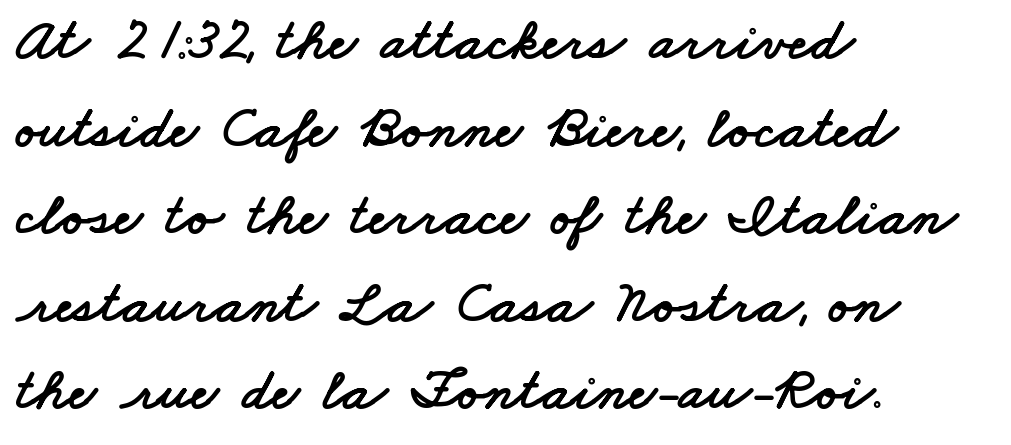
The horizontal fit of the characters is conventional and even. Where is the straight margin? On the left. This block has exactly the height ordinary leading produces. The space beneath each line is pristine and unruled. Font category for this specimen: sans-serif. A typesetter would call this proportional, since set widths differ per character.
